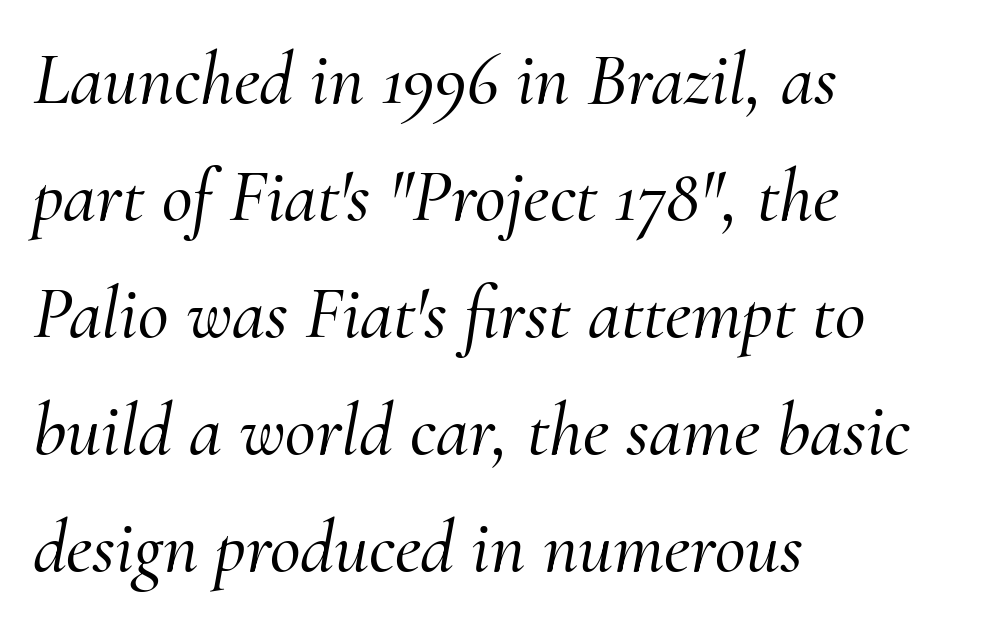
Typographically, this falls in the serif category. Quick note: italic. Leading matches the norm, producing a regular column. Does extra space separate the letters? No, they use regular spacing. Spacing verdict: proportional, widths tailored to each character. The gap between lines stays unmarked.
